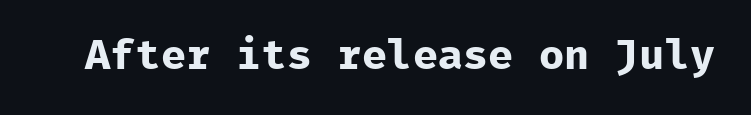
The image shows 42 px bold sans-serif type, upright, monospaced; set normal letter spacing, not underlined; low stroke contrast and a medium x-height.
